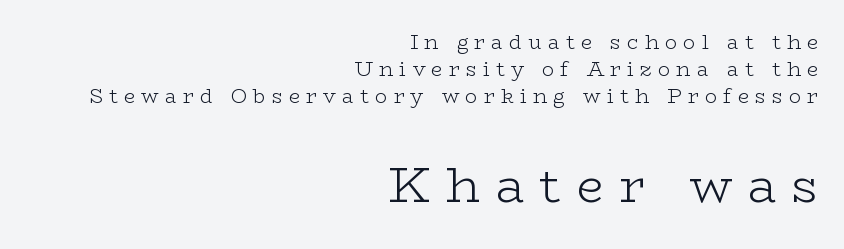
The image shows 49 px light, wide serif type, upright; set right-aligned, normal line spacing (1.34x), unusually wide letter spacing (+0.31 em), not underlined; the second (bottom) block is 2.45x larger; low stroke contrast and a medium x-height.
